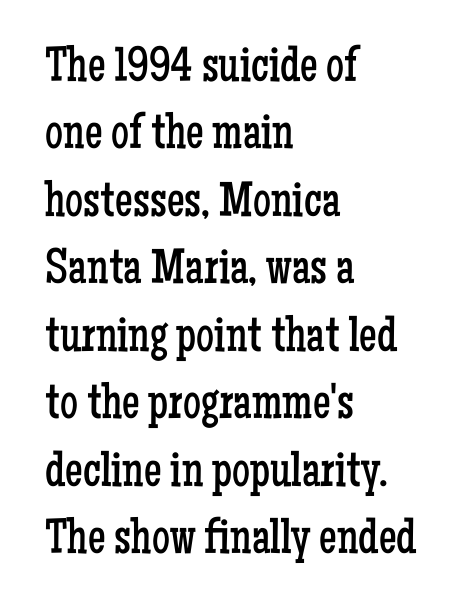
Character widths vary here, with narrow letters taking less room than wide ones. A clean baseline with only descenders dipping below it. Ink coverage per letter is moderate at most. The passage shown has conventional tracking throughout. Vertical spacing — default.
